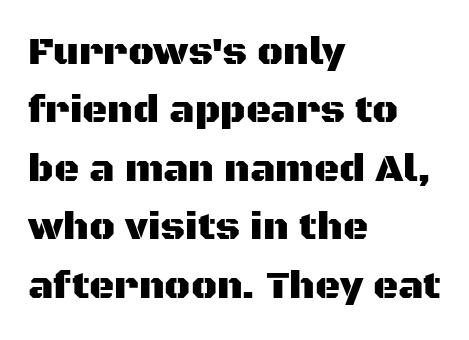
Baseline-to-baseline distance is the conventional proportion of letter height. The type sits square on the baseline with zero lean. Letterform terminals end flat and unadorned throughout the passage. Do the characters align in a grid? No, the font is proportional. Beneath every word, the page is bare.
